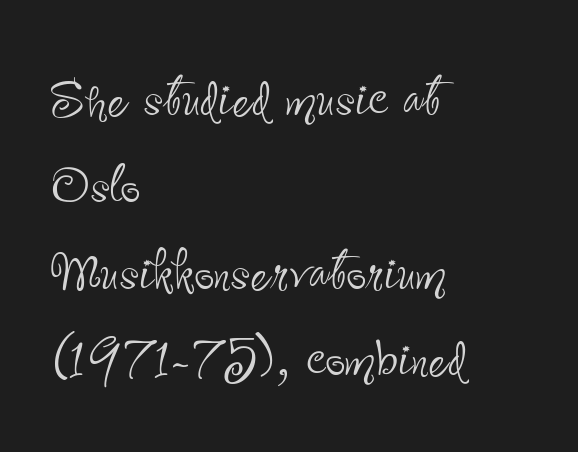
Q: Is the text bold? A: No.
Q: Is the text italic (slanted)? A: Yes.
Q: Is the typeface a serif or a sans-serif typeface? A: Sans-serif.
Q: Is the text underlined? A: No.
Q: How is the paragraph aligned? A: Left-aligned.
Q: Is the spacing between letters normal or unusually wide? A: Normal.
Q: Width (condensed, normal, or wide)? A: Condensed.
Q: Stroke contrast? A: Low.
Q: x-height? A: Small.
Q: Monospaced? A: No.
